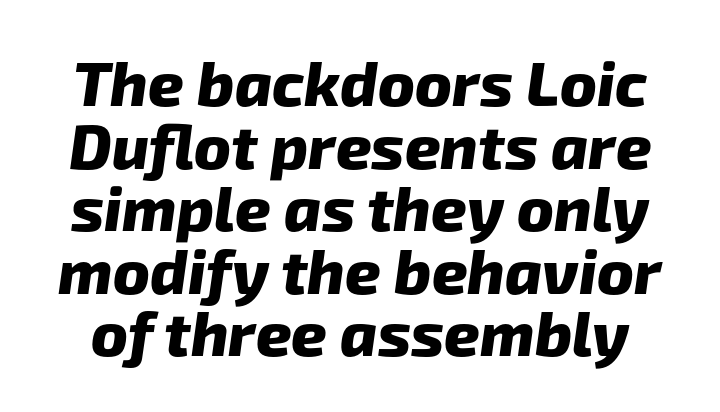
{"serif": "no", "bold": "yes", "weight": "heavy", "width": "normal", "stroke_contrast": "low", "x_height": "medium", "monospaced": "no", "underline": "no", "line_spacing": "tight", "line_spacing_ratio": 1.01, "letter_spacing": "normal", "letter_spacing_em": 0.0, "glyph_px": 62}
